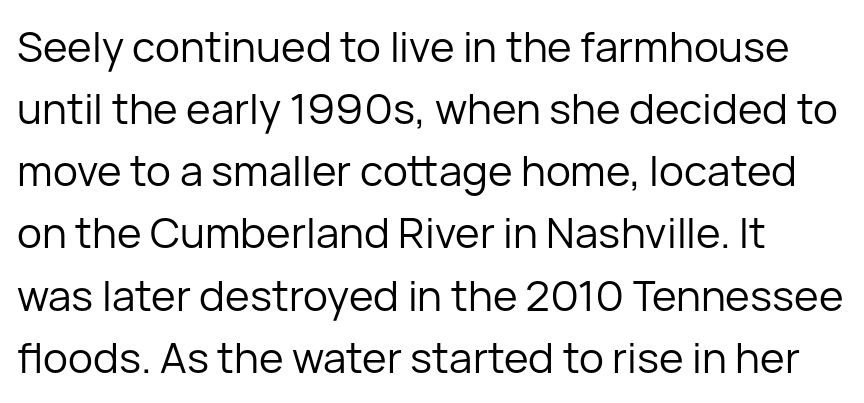
Ascenders rise straight up at ninety degrees. A clean baseline with only descenders dipping below it. Letters have the restrained weight of plain body copy at most. Interline gaps are of average width in this sample. Grotesque or geometric, the face here clearly has no serifs. The letters advance in unequal steps, a hallmark of proportional type.
